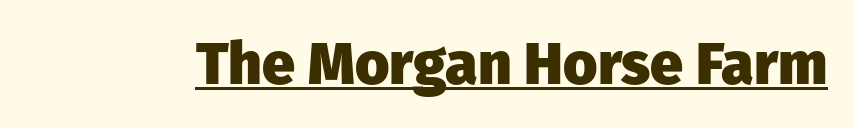
Q: Is the text bold? A: Yes.
Q: Is the text italic (slanted)? A: No, it is upright.
Q: Is the typeface a serif or a sans-serif typeface? A: Sans-serif.
Q: Is the text underlined? A: Yes.
Q: Is the spacing between letters normal or unusually wide? A: Normal.
Q: Width (condensed, normal, or wide)? A: Normal.
Q: Stroke contrast? A: Low.
Q: x-height? A: Medium.
Q: Monospaced? A: No.
